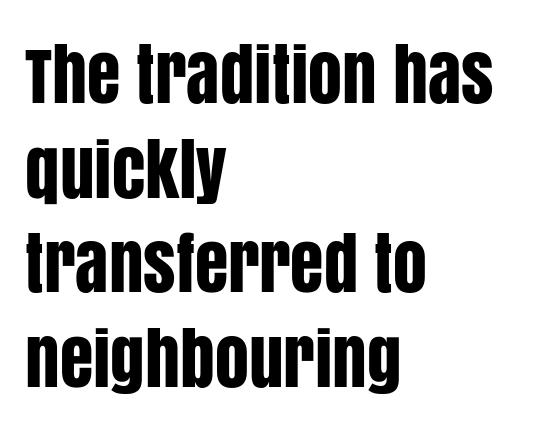
Q: Is the text italic (slanted)? A: No, it is upright.
Q: Is the typeface a serif or a sans-serif typeface? A: Sans-serif.
Q: Is the text underlined? A: No.
Q: How is the paragraph aligned? A: Left-aligned.
Q: Is the spacing between letters normal or unusually wide? A: Normal.
Q: Is the spacing between lines tight, normal or loose? A: Normal.
Q: Width (condensed, normal, or wide)? A: Condensed.
Q: Stroke contrast? A: Low.
Q: x-height? A: Large.
Q: Monospaced? A: No.
